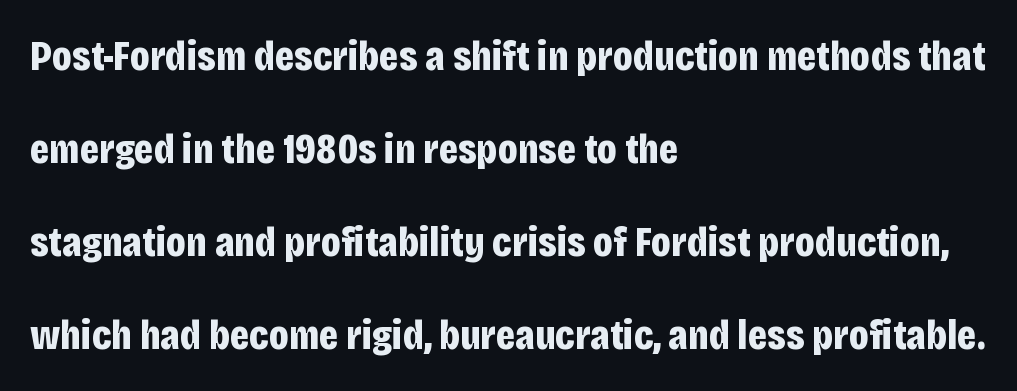
The glyphs in this specimen are sans serif. The specimen omits any rule beneath the text block's lines. Whoever set this chose breathing room over compactness in the vertical rhythm. Inter-character spacing is left at the font's built-in metrics. Does the lettering tilt? It doesn't — this is upright.
